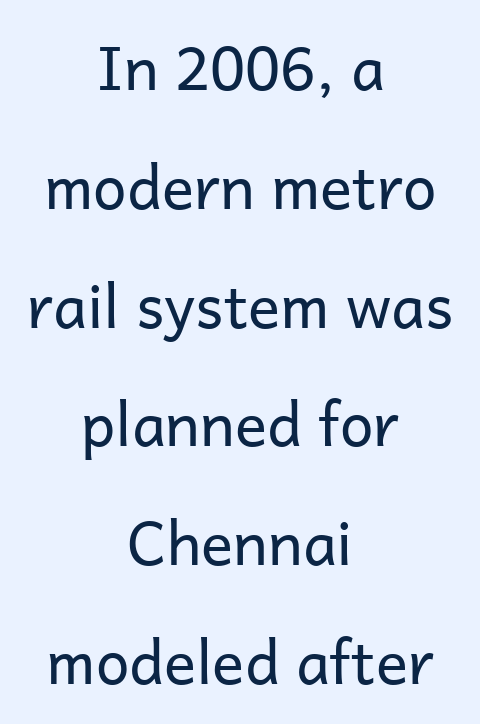
In terms of letterform style, serifs are entirely absent. These lines are rendered in a variable-pitch font. A typesetter would call this zero additional tracking. This sample is center-justified, so both line endings float freely. Stroke thickness stays within the range of a standard reading face or lighter. Posture: vertical.
